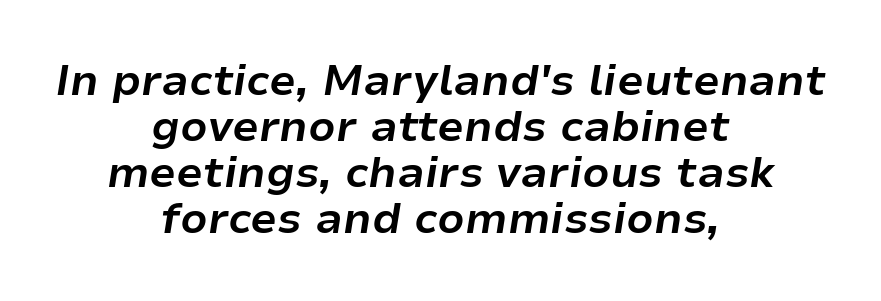
{"italic": "yes", "lean": "right", "slant_degrees": 9, "bold": "yes", "weight": "bold", "width": "normal", "stroke_contrast": "low", "x_height": "medium", "monospaced": "no", "underline": "no", "align": "center", "line_spacing": "tight", "line_spacing_ratio": 1.07, "letter_spacing": "normal", "letter_spacing_em": 0.0, "glyph_px": 43}
